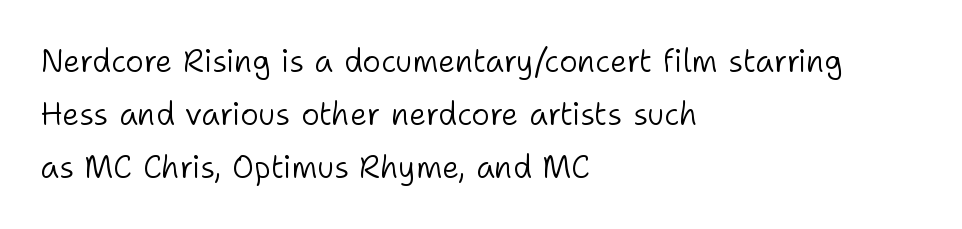
The image shows 31 px light sans-serif type, upright; set left-aligned, line spacing 1.71x, normal letter spacing, not underlined; low stroke contrast and a medium x-height.
